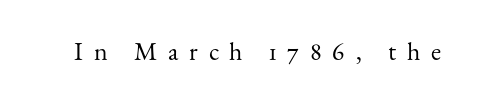
{"italic": "no", "bold": "no", "underline": "no", "letter_spacing": "wide", "letter_spacing_em": 0.41, "glyph_px": 26}
